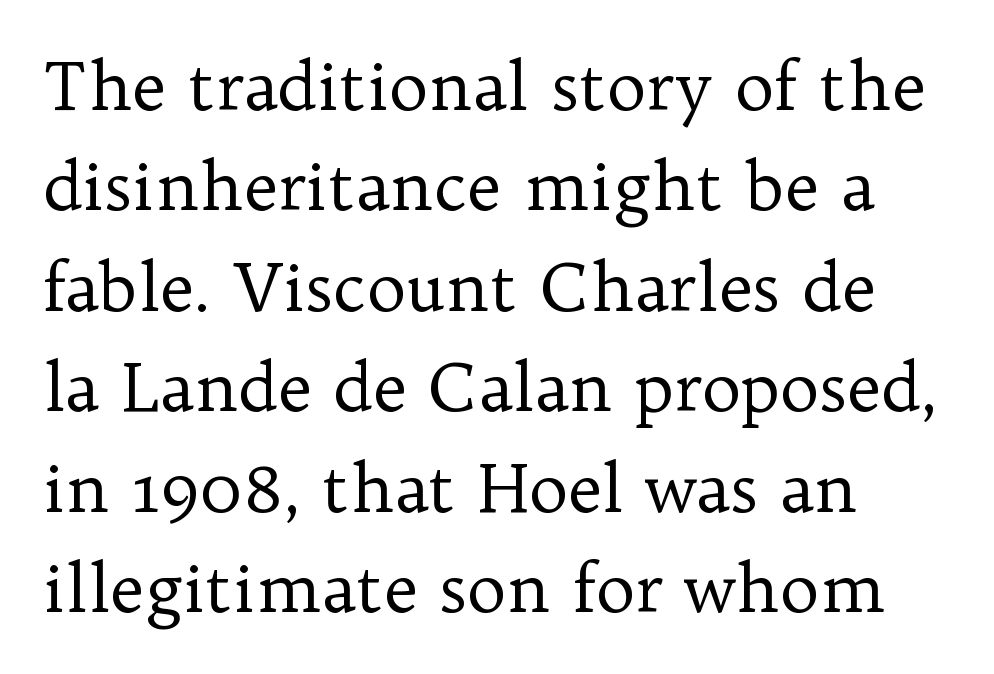
Q: Is the text bold? A: No.
Q: Is the text italic (slanted)? A: No, it is upright.
Q: Is the typeface a serif or a sans-serif typeface? A: Serif.
Q: Is the text underlined? A: No.
Q: How is the paragraph aligned? A: Left-aligned.
Q: Is the spacing between letters normal or unusually wide? A: Normal.
Q: Is the spacing between lines tight, normal or loose? A: Normal.
Q: Width (condensed, normal, or wide)? A: Normal.
Q: Stroke contrast? A: Low.
Q: x-height? A: Medium.
Q: Monospaced? A: No.
